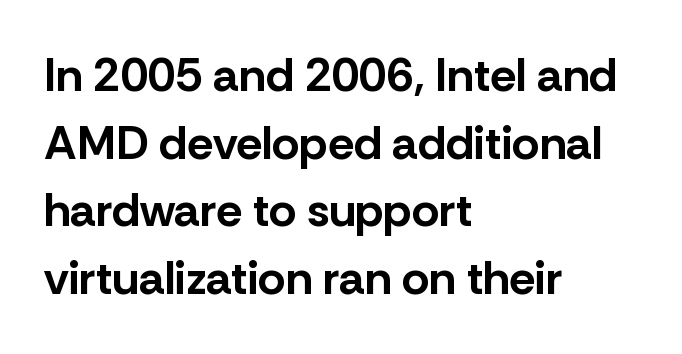
{"serif": "no", "italic": "no", "bold": "yes", "weight": "bold", "width": "normal", "stroke_contrast": "low", "x_height": "medium", "monospaced": "no", "underline": "no", "align": "left", "line_spacing": "normal", "line_spacing_ratio": 1.44, "letter_spacing": "normal", "letter_spacing_em": 0.0, "glyph_px": 47}
